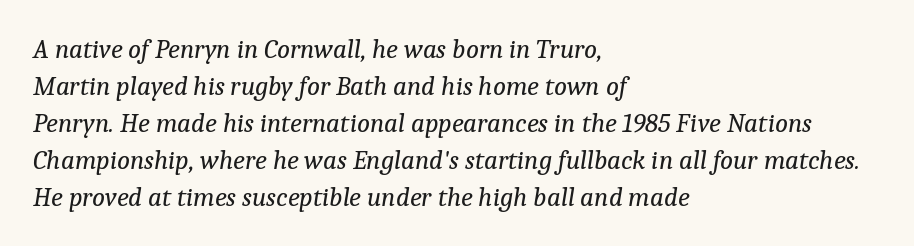
{"italic": "yes", "lean": "right", "slant_degrees": 9, "bold": "no", "underline": "no", "align": "left", "line_spacing": "normal", "line_spacing_ratio": 1.37, "letter_spacing": "normal", "letter_spacing_em": 0.0, "glyph_px": 27}
